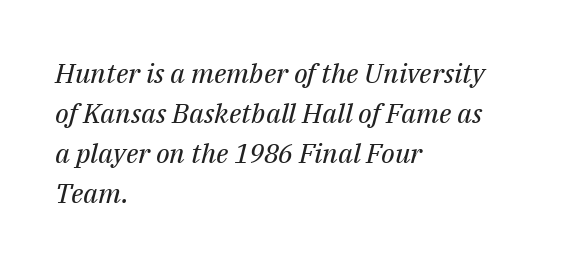
The image shows 27 px text type, italic (leaning right); set left-aligned, normal line spacing (1.48x), normal letter spacing, not underlined.
